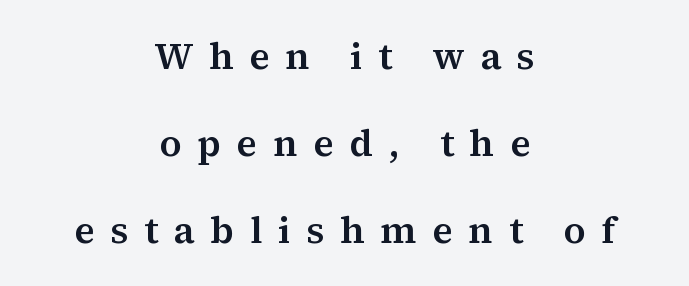
The image shows 38 px serif type, upright; set centered, loose line spacing (2.29x), unusually wide letter spacing (+0.41 em), not underlined; medium stroke contrast and a medium x-height.
